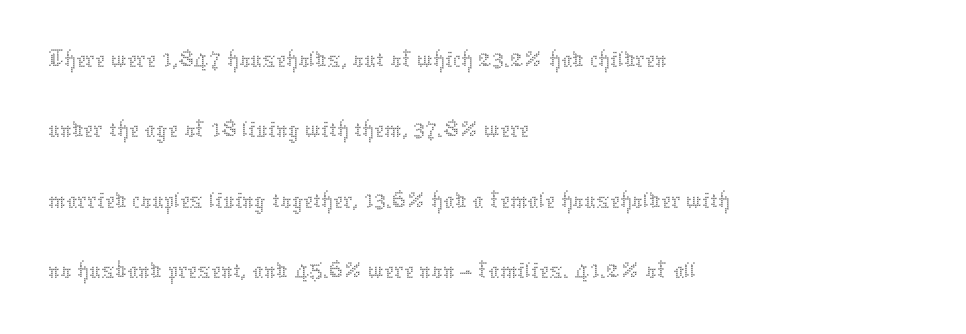
The image shows 55 px thin type, upright; set left-aligned, normal line spacing (1.28x), normal letter spacing, not underlined; medium stroke contrast and a medium x-height.
